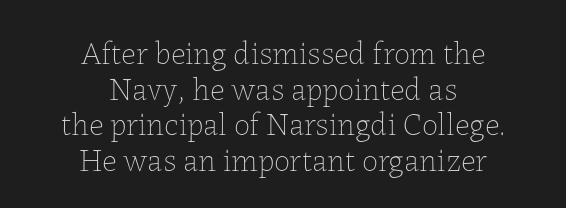
Q: Is the text bold? A: No.
Q: Is the text italic (slanted)? A: No, it is upright.
Q: Is the text underlined? A: No.
Q: How is the paragraph aligned? A: Centered.
Q: Is the spacing between letters normal or unusually wide? A: Normal.
Q: Is the spacing between lines tight, normal or loose? A: Tight.
Q: Width (condensed, normal, or wide)? A: Normal.
Q: Stroke contrast? A: Low.
Q: x-height? A: Medium.
Q: Monospaced? A: No.
